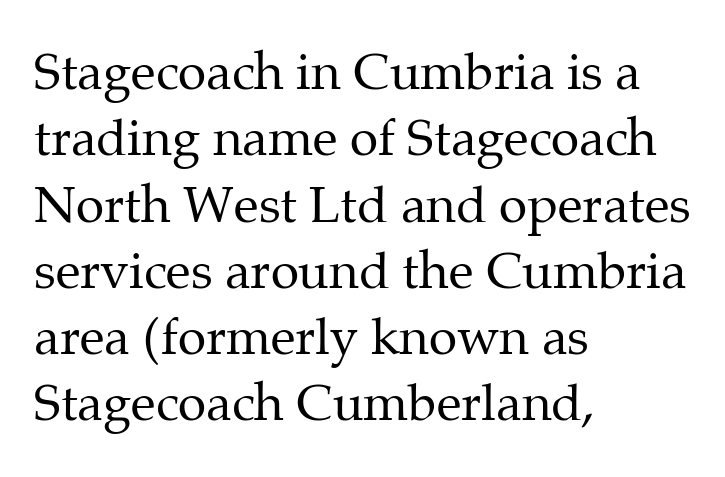
{"serif": "yes", "italic": "no", "bold": "no", "weight": "regular", "width": "normal", "stroke_contrast": "medium", "x_height": "medium", "monospaced": "no", "underline": "no", "align": "left", "line_spacing": "normal", "line_spacing_ratio": 1.3, "letter_spacing": "normal", "letter_spacing_em": 0.0, "glyph_px": 51}
